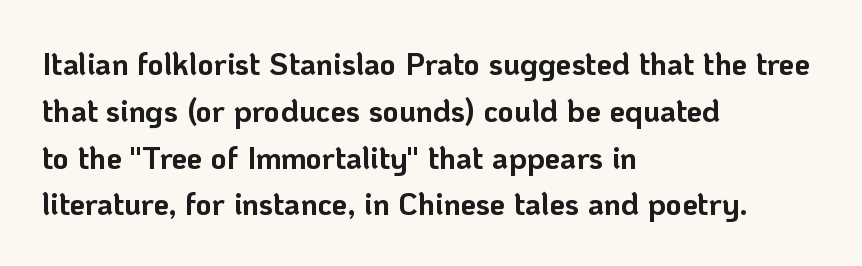
{"serif": "no", "italic": "no", "bold": "yes", "weight": "bold", "width": "normal", "stroke_contrast": "low", "x_height": "medium", "monospaced": "no", "underline": "no", "align": "left", "line_spacing": "normal", "line_spacing_ratio": 1.51, "letter_spacing": "normal", "letter_spacing_em": 0.0, "glyph_px": 31}
